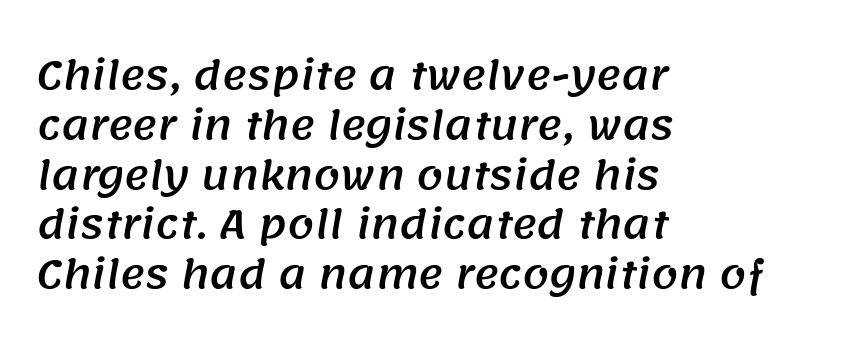
Q: Is the typeface a serif or a sans-serif typeface? A: Sans-serif.
Q: Is the text underlined? A: No.
Q: How is the paragraph aligned? A: Left-aligned.
Q: Is the spacing between letters normal or unusually wide? A: Normal.
Q: Is the spacing between lines tight, normal or loose? A: Normal.
Q: Width (condensed, normal, or wide)? A: Normal.
Q: Stroke contrast? A: Medium.
Q: x-height? A: Large.
Q: Monospaced? A: No.
